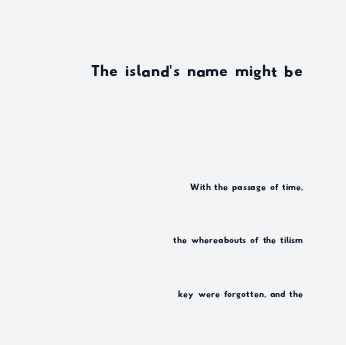
{"serif": "no", "width": "wide", "stroke_contrast": "low", "x_height": "small", "monospaced": "no", "underline": "no", "align": "right", "line_spacing": "loose", "line_spacing_ratio": 2.32, "letter_spacing": "normal", "letter_spacing_em": 0.0, "larger_block": "first", "size_ratio": 1.78, "glyph_px": 41}
